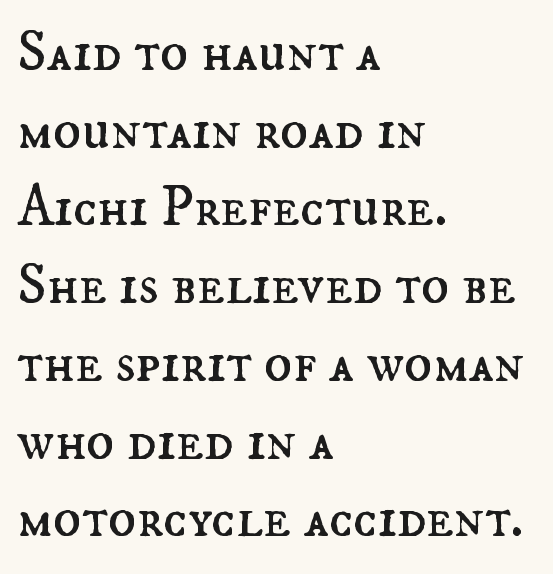
Does the lettering tilt? It doesn't — this is upright. The rag falls on the right side of this text block. The letterforms sit at book weight or below. Does extra space separate the letters? No, they use regular spacing.
